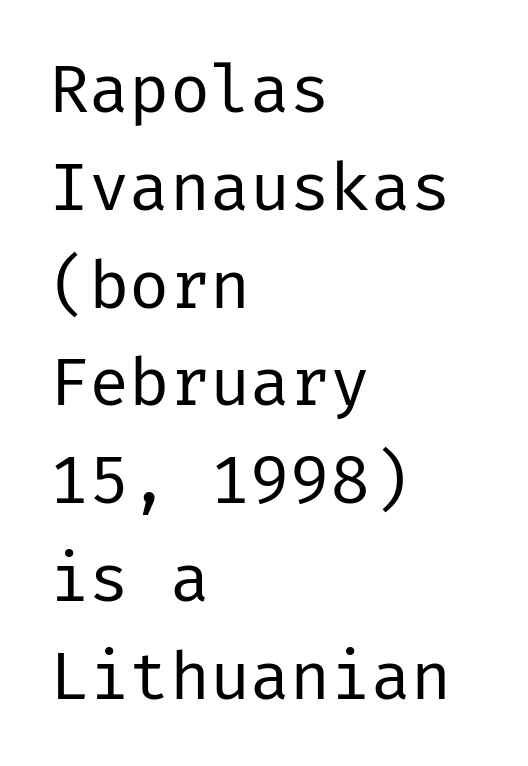
Notice how the stems are strictly vertical — no italics here. Examine the stroke ends and you'll find no serifs. The line-height multiplier appears to be the usual default. You could call the tracking neutral — neither tight nor loose.
